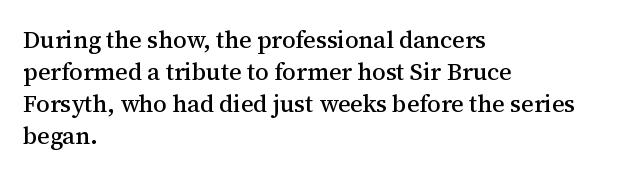
{"italic": "no", "underline": "no", "align": "left", "line_spacing": "normal", "line_spacing_ratio": 1.34, "letter_spacing": "normal", "letter_spacing_em": 0.0, "glyph_px": 24}
